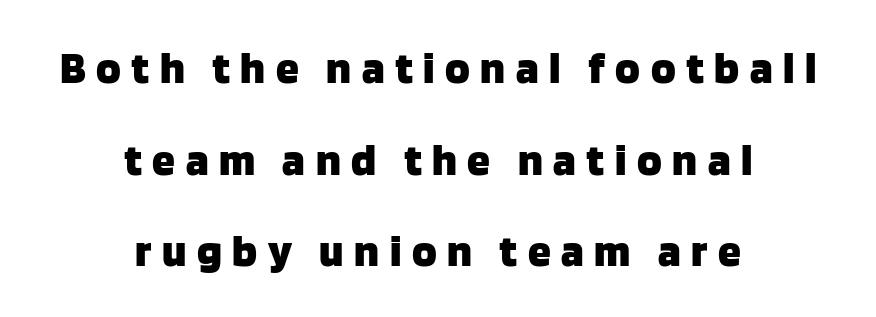
Q: Is the text bold? A: Yes.
Q: Is the text italic (slanted)? A: No, it is upright.
Q: Is the typeface a serif or a sans-serif typeface? A: Sans-serif.
Q: Is the text underlined? A: No.
Q: How is the paragraph aligned? A: Centered.
Q: Is the spacing between letters normal or unusually wide? A: Unusually wide.
Q: Is the spacing between lines tight, normal or loose? A: Loose.
Q: Width (condensed, normal, or wide)? A: Normal.
Q: Stroke contrast? A: Low.
Q: x-height? A: Large.
Q: Monospaced? A: No.
